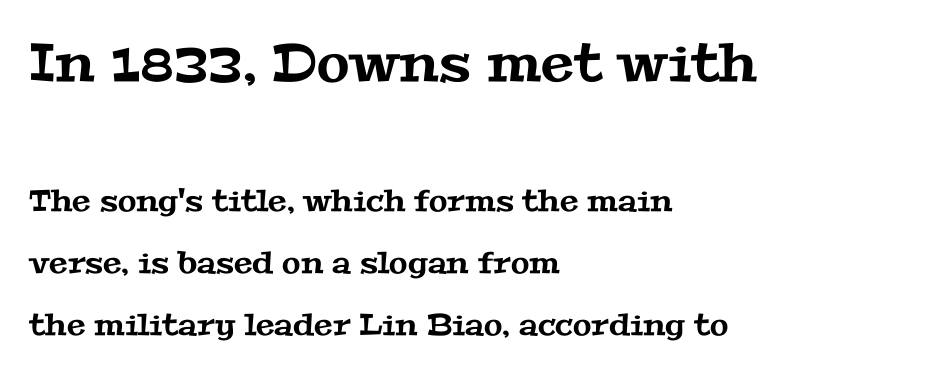
{"serif": "yes", "width": "wide", "stroke_contrast": "medium", "x_height": "medium", "monospaced": "no", "underline": "no", "align": "left", "line_spacing": "loose", "line_spacing_ratio": 2.07, "letter_spacing": "normal", "letter_spacing_em": 0.0, "larger_block": "first", "size_ratio": 1.77, "glyph_px": 53}
